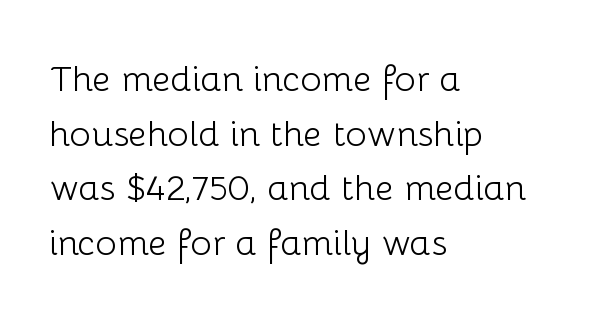
{"serif": "no", "italic": "no", "bold": "no", "weight": "light", "width": "normal", "stroke_contrast": "low", "x_height": "medium", "monospaced": "no", "underline": "no", "align": "left", "line_spacing": "normal", "line_spacing_ratio": 1.52, "letter_spacing": "normal", "letter_spacing_em": 0.0, "glyph_px": 36}
